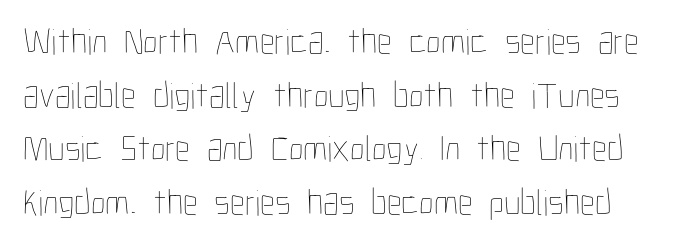
{"italic": "no", "bold": "no", "weight": "thin", "width": "condensed", "stroke_contrast": "low", "x_height": "medium", "monospaced": "no", "underline": "no", "line_spacing": "normal", "line_spacing_ratio": 1.45, "letter_spacing": "normal", "letter_spacing_em": 0.0, "glyph_px": 37}
